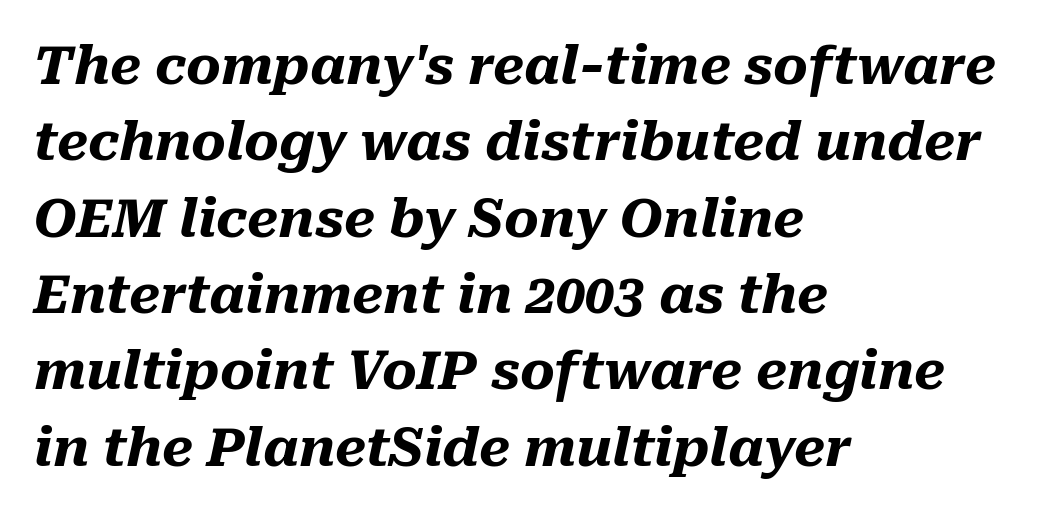
{"italic": "yes", "lean": "right", "slant_degrees": 10, "bold": "yes", "weight": "heavy", "width": "normal", "stroke_contrast": "medium", "x_height": "medium", "monospaced": "no", "underline": "no", "align": "left", "line_spacing": "normal", "line_spacing_ratio": 1.44, "letter_spacing": "normal", "letter_spacing_em": 0.0, "glyph_px": 53}
